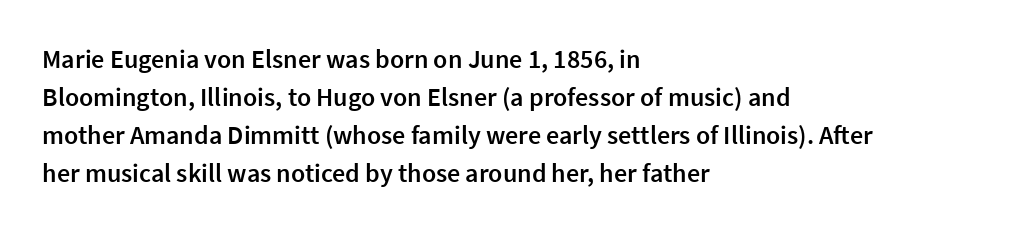
One glance says typical: line gaps are just what's usual. All the whitespace from short lines collects on the right. Stems and bowls a touch heavier than normal — semibold. Only glyphs here, with clear space below each row. Letter spacing: default.
